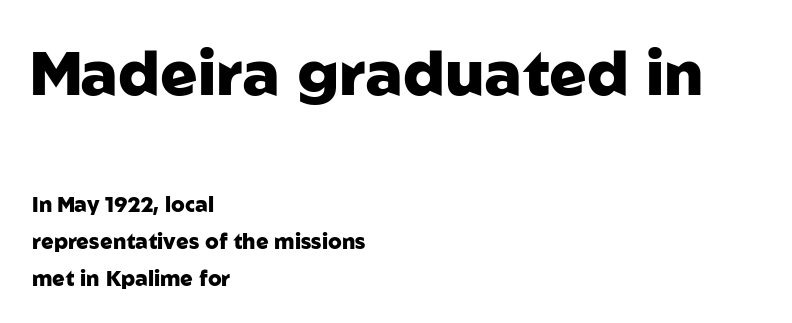
Q: Is the text bold? A: Yes.
Q: Is the text italic (slanted)? A: No, it is upright.
Q: Is the typeface a serif or a sans-serif typeface? A: Sans-serif.
Q: Is the text underlined? A: No.
Q: How is the paragraph aligned? A: Left-aligned.
Q: Is the spacing between letters normal or unusually wide? A: Normal.
Q: Which block of text is set in a larger size, the first (top) or the second (bottom)? A: The first (top) one.
Q: Width (condensed, normal, or wide)? A: Normal.
Q: Stroke contrast? A: Low.
Q: x-height? A: Medium.
Q: Monospaced? A: No.
